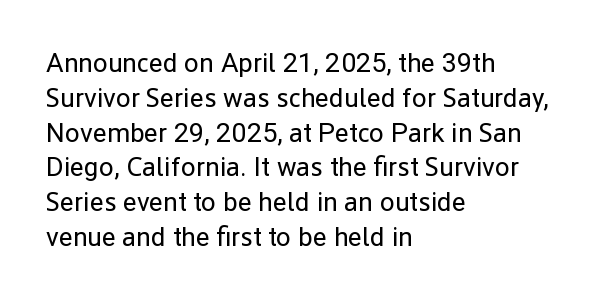
The image shows 27 px text type, upright; set left-aligned, normal line spacing (1.29x), normal letter spacing, not underlined.
